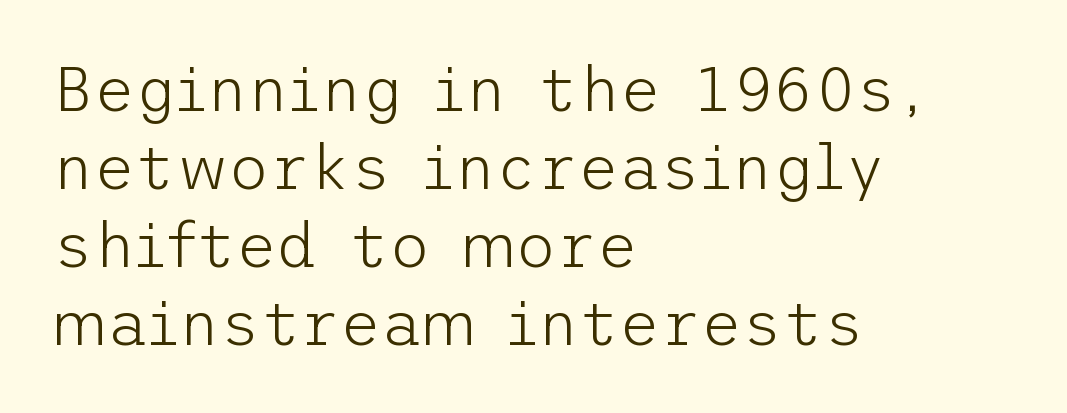
{"serif": "no", "italic": "no", "bold": "no", "weight": "light", "width": "normal", "stroke_contrast": "low", "x_height": "medium", "underline": "no", "align": "left", "line_spacing_ratio": 1.24, "letter_spacing": "normal", "letter_spacing_em": 0.0, "glyph_px": 63}
